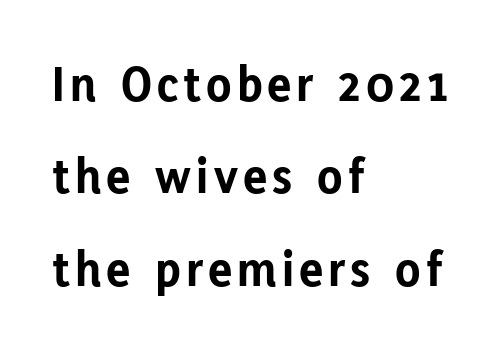
Bold? Absolutely — the strokes are thick and heavy. Characters remain perfectly vertical along every line. Varying glyph widths throughout — classic text-font behaviour. Reading down the block, your eye returns to a fixed left position each line. Each letter's strokes conclude bluntly, with no projecting serifs.
